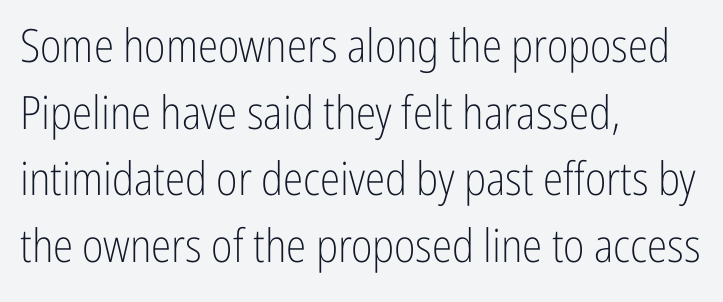
The image shows 46 px light, condensed sans-serif type, upright; set left-aligned, normal line spacing (1.45x), normal letter spacing, not underlined; low stroke contrast and a medium x-height.
